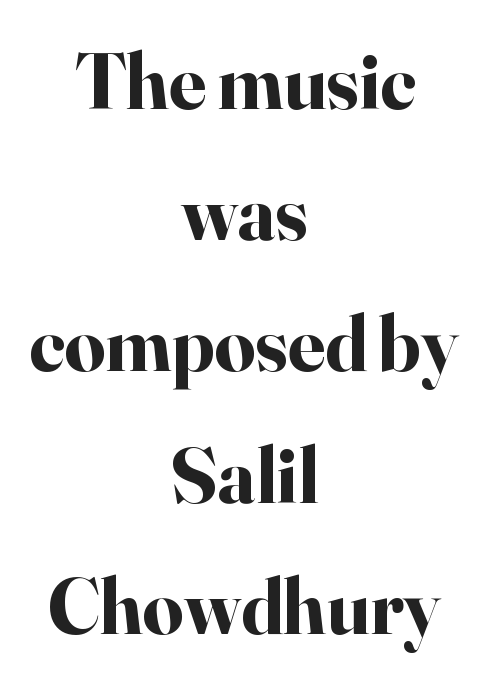
The image shows 80 px bold serif type, upright; set centered, normal line spacing (1.64x), normal letter spacing, not underlined; high stroke contrast and a small x-height.
